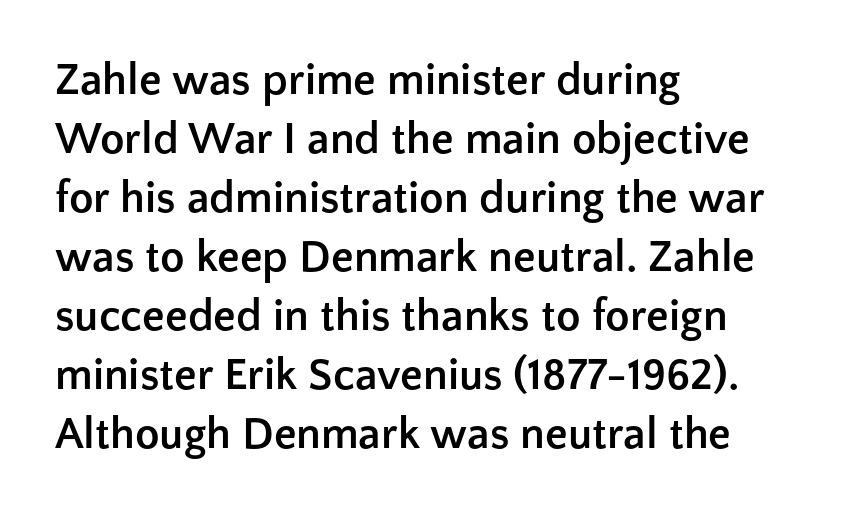
{"serif": "no", "italic": "no", "bold": "yes", "weight": "semibold", "width": "normal", "stroke_contrast": "low", "x_height": "medium", "monospaced": "no", "underline": "no", "align": "left", "line_spacing": "normal", "line_spacing_ratio": 1.31, "letter_spacing": "normal", "letter_spacing_em": 0.0, "glyph_px": 45}
